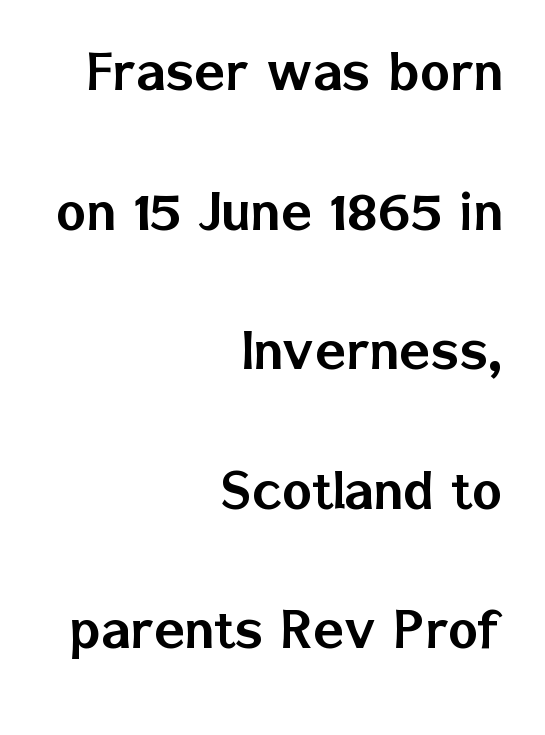
The specimen omits any rule beneath the text block's lines. Observe the absence of serifs on each vertical stroke in this sample. Layout note: lines flush right. You could not count columns in this text — the font is proportionally spaced.
